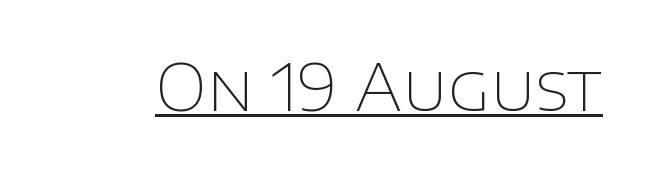
{"serif": "no", "italic": "no", "bold": "no", "weight": "thin", "width": "normal", "stroke_contrast": "low", "x_height": "large", "monospaced": "no", "underline": "yes", "letter_spacing": "normal", "letter_spacing_em": 0.0, "glyph_px": 65}
